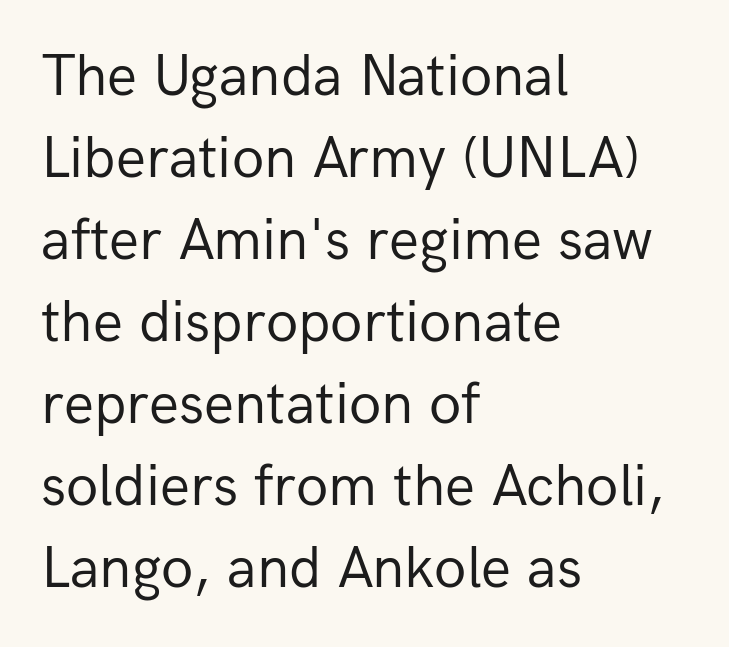
The designer left line spacing at the default. The face used here is proportionally spaced, like ordinary book or web type. Standard letterfit; no display-style spreading of the glyphs. The compositor pushed each line to the left boundary. Ink coverage per letter is moderate at most.
